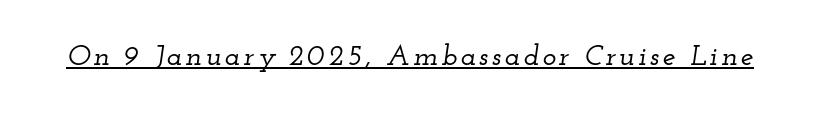
The letters advance in unequal steps, a hallmark of proportional type. Posture: slanted. Is there an underline? Yes — a line sits under the letters. The designer went with a serif here, giving each stem small feet.
